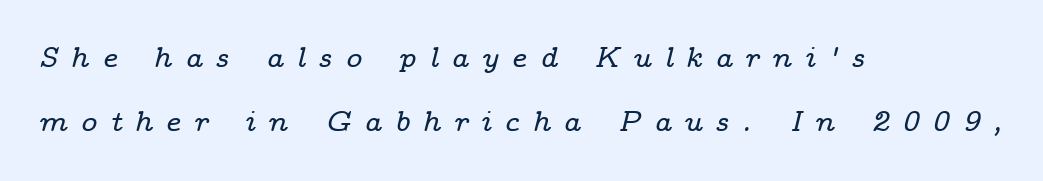
The image shows 28 px wide serif type, italic (leaning right); set left-aligned, loose line spacing (2.28x), unusually wide letter spacing (+0.45 em), not underlined; low stroke contrast and a medium x-height.
